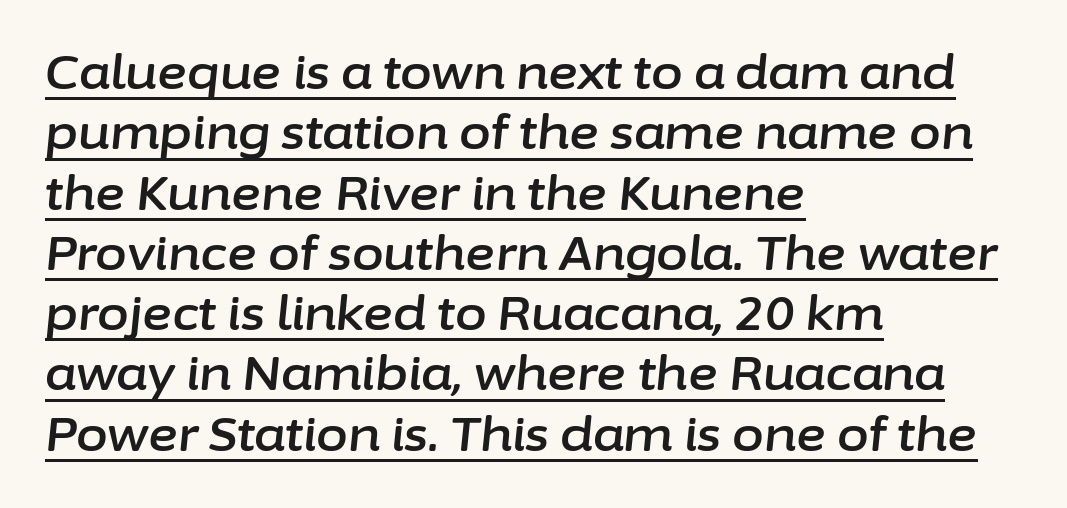
The image shows 46 px text type, italic (leaning right); set left-aligned, normal line spacing (1.31x), normal letter spacing, underlined; low stroke contrast and a medium x-height.
